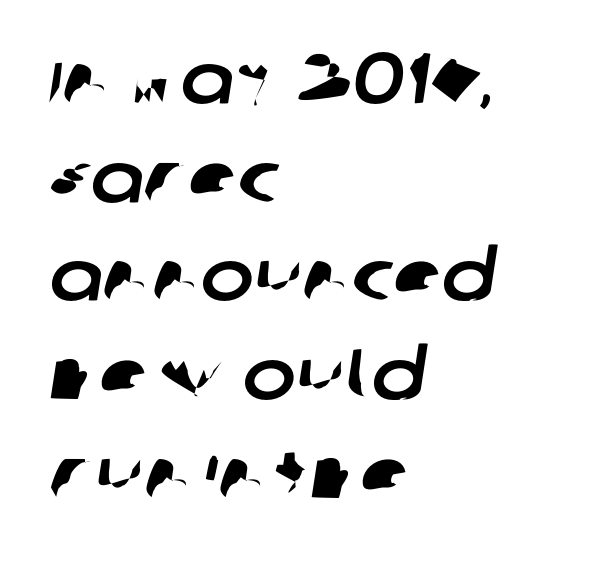
The image shows 71 px sans-serif type; set left-aligned, normal line spacing (1.39x), normal letter spacing, not underlined; low stroke contrast and a large x-height.
